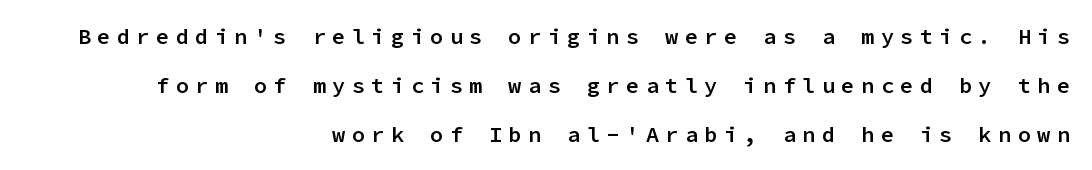
Q: Is the text bold? A: Semi-bold.
Q: Is the text italic (slanted)? A: No, it is upright.
Q: Is the text underlined? A: No.
Q: How is the paragraph aligned? A: Right-aligned.
Q: Is the spacing between letters normal or unusually wide? A: Unusually wide.
Q: Is the spacing between lines tight, normal or loose? A: Loose.
